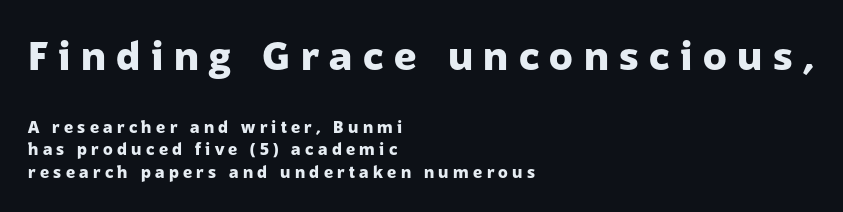
The image shows 39 px heavy sans-serif type, upright; set left-aligned, normal line spacing (1.42x), unusually wide letter spacing (+0.27 em), not underlined; the first (top) block is 2.44x larger; low stroke contrast and a medium x-height.
